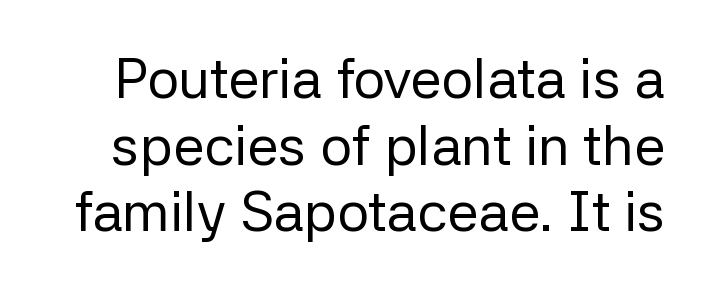
Students, note that the glyphs here touch the page at normal intervals. You could not count columns in this text — the font is proportionally spaced. Vertical strokes here are truly vertical. Letters rest on an invisible, unmarked baseline.
